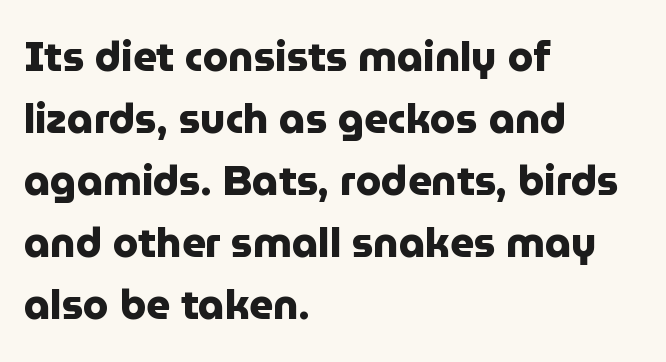
Q: Is the text bold? A: Yes.
Q: Is the text italic (slanted)? A: No, it is upright.
Q: Is the typeface a serif or a sans-serif typeface? A: Sans-serif.
Q: Is the text underlined? A: No.
Q: How is the paragraph aligned? A: Left-aligned.
Q: Is the spacing between letters normal or unusually wide? A: Normal.
Q: Is the spacing between lines tight, normal or loose? A: Normal.
Q: Width (condensed, normal, or wide)? A: Normal.
Q: Stroke contrast? A: Low.
Q: x-height? A: Medium.
Q: Monospaced? A: No.
